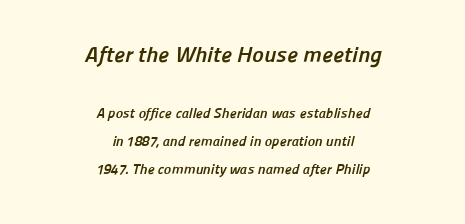
The baseline area is clear. The space between consecutive lines is lavish. Tracking value appears to be zero — textbook default spacing. Type size steps down from the first block to the second.
